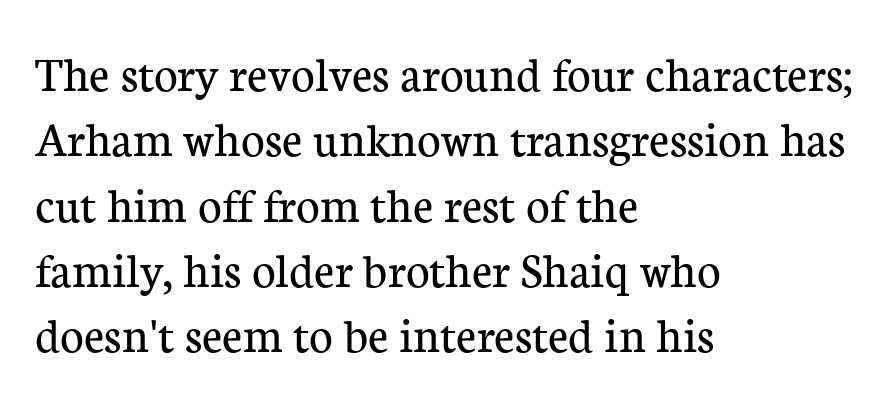
The passage shown is not underscored anywhere. Serif or sans? Serif — the stroke terminals have little feet. The passage shown is typed in a proportional face where columns would drift. Reading down the block, your eye returns to a fixed left position each line.
